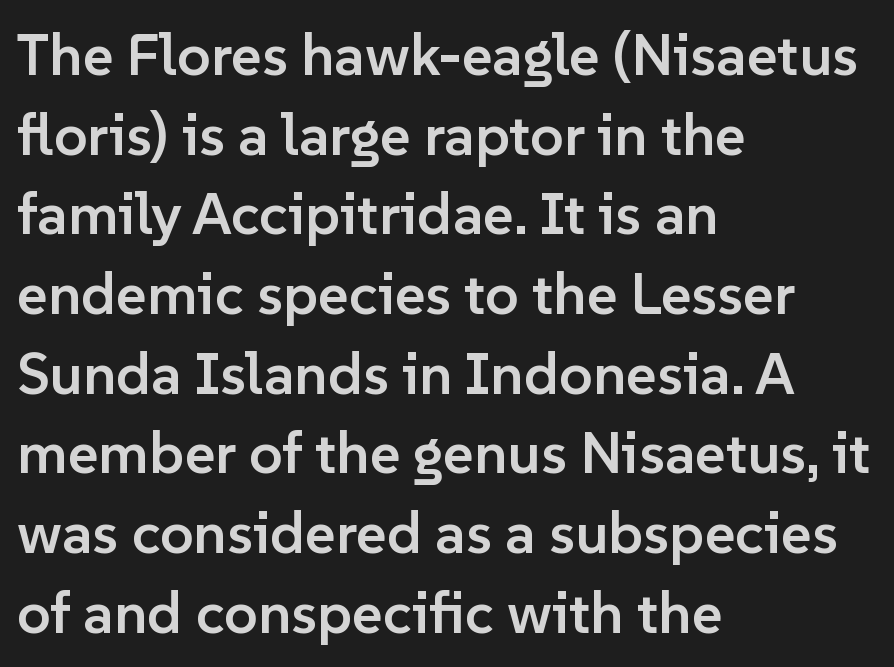
Default kerning and tracking; the words read as compact shapes. Notice the strokes are somewhat thickened but not fully heavy: this is a semibold. Looks like regular typesetting: each glyph gets only the width it needs. All the whitespace from short lines collects on the right. Notice how descenders clear the ascenders below comfortably — that's standard leading. Quick note: underline off.
